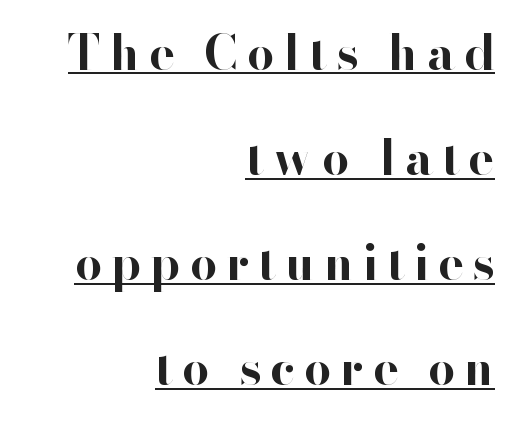
Font category for this specimen: sans-serif. Vertical spacing — loose. Stroke thickness is high; the sample reads as a true bold. Which margin do the lines hug? The right one — the left edge is uneven. The letters advance in unequal steps, a hallmark of proportional type. Ascenders rise straight up at ninety degrees.
